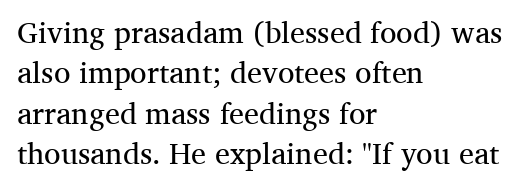
Q: Is the text bold? A: No.
Q: Is the text italic (slanted)? A: No, it is upright.
Q: Is the typeface a serif or a sans-serif typeface? A: Serif.
Q: Is the text underlined? A: No.
Q: How is the paragraph aligned? A: Left-aligned.
Q: Is the spacing between letters normal or unusually wide? A: Normal.
Q: Is the spacing between lines tight, normal or loose? A: Normal.
Q: Width (condensed, normal, or wide)? A: Normal.
Q: Stroke contrast? A: Medium.
Q: x-height? A: Medium.
Q: Monospaced? A: No.
